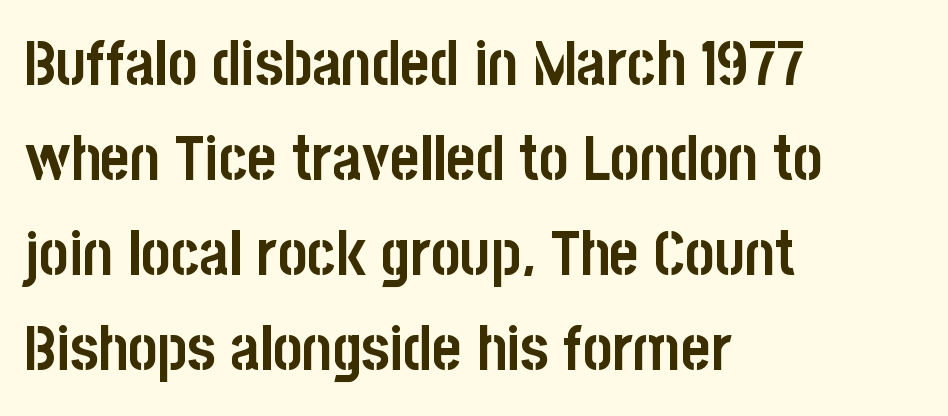
The image shows 63 px semibold, condensed sans-serif type, upright; set left-aligned, normal line spacing (1.51x), normal letter spacing, not underlined; low stroke contrast and a large x-height.
